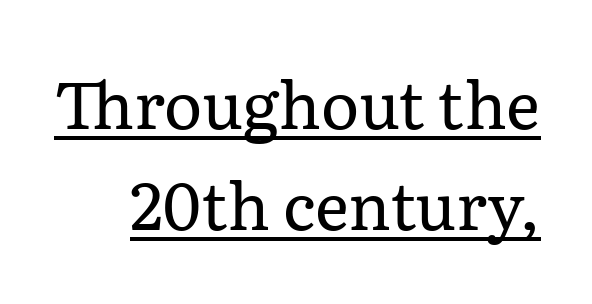
Characters follow at the spacing the type designer built in. The leading is moderate, giving the passage an even texture. Posture: upright roman. Students, observe the line beneath the letters — that is underlining.
